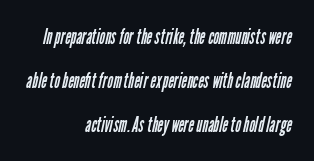
The image shows 22 px text type; set right-aligned, loose line spacing (1.99x), normal letter spacing, not underlined.
